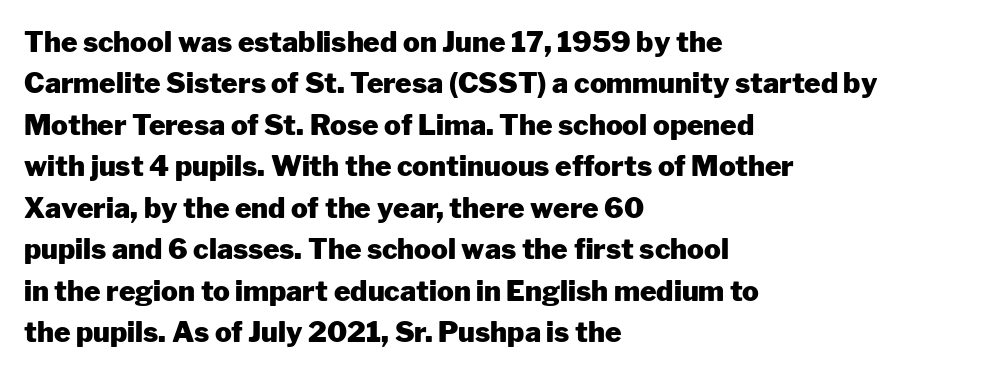
{"serif": "no", "italic": "no", "bold": "yes", "weight": "heavy", "width": "normal", "stroke_contrast": "low", "x_height": "medium", "monospaced": "no", "underline": "no", "align": "left", "line_spacing": "normal", "line_spacing_ratio": 1.48, "letter_spacing": "normal", "letter_spacing_em": 0.0, "glyph_px": 28}
